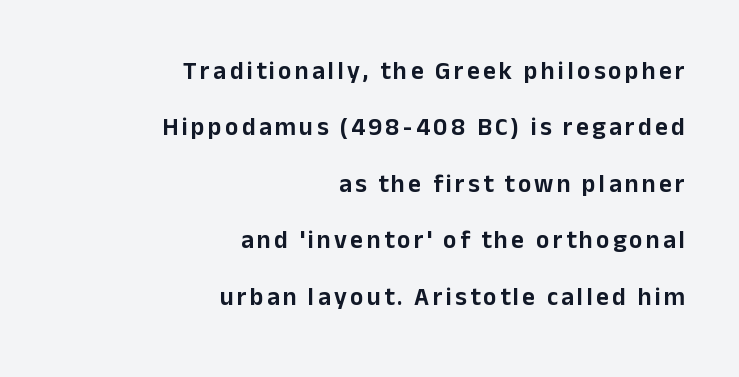
{"italic": "no", "underline": "no", "align": "right", "line_spacing": "loose", "line_spacing_ratio": 2.26, "glyph_px": 25}
